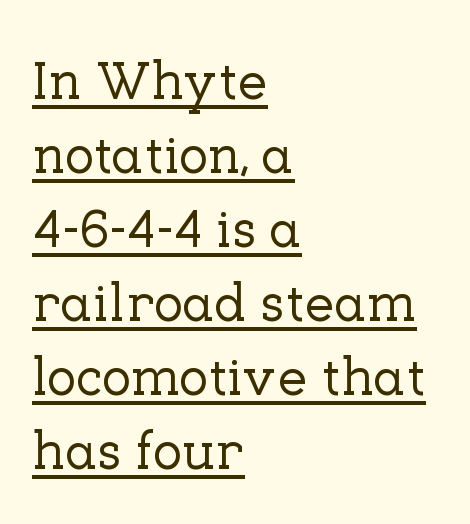
The font family rendered here belongs to the serif group. Baseline-to-baseline distance is the conventional proportion of letter height. Every stem runs plumb, perpendicular to the baseline. The letters advance in unequal steps, a hallmark of proportional type. Glance below the letters and you will spot a drawn line.
